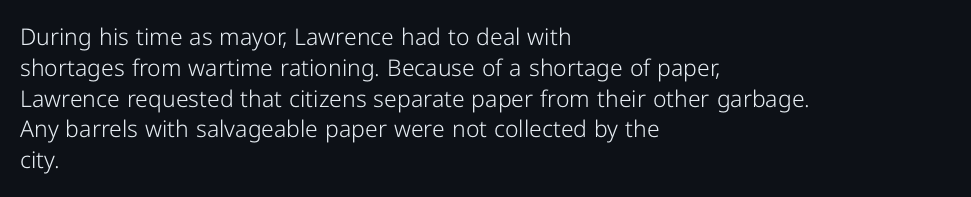
Q: Is the text bold? A: No.
Q: Is the text italic (slanted)? A: No, it is upright.
Q: Is the text underlined? A: No.
Q: How is the paragraph aligned? A: Left-aligned.
Q: Is the spacing between letters normal or unusually wide? A: Normal.
Q: Is the spacing between lines tight, normal or loose? A: Normal.
